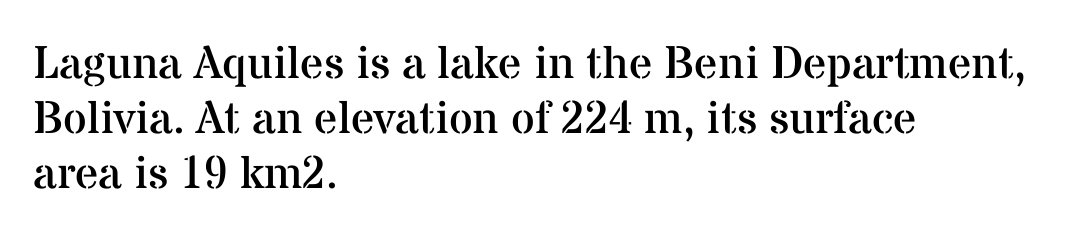
Caption: standard tracking, unaltered. These lines are rendered in a variable-pitch font. Left-aligned paragraph, ragged on the right. Examine the stroke ends and you'll spot serifs.
